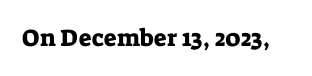
The image shows 24 px text type, upright; set normal letter spacing, not underlined.
